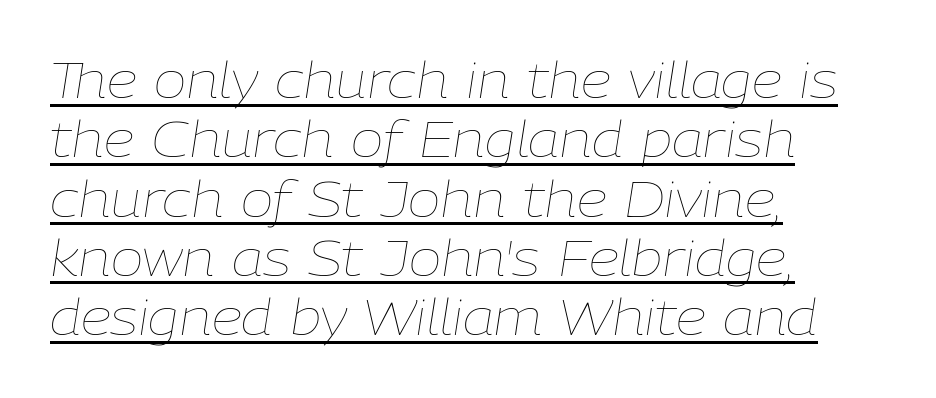
Q: Is the text bold? A: No.
Q: Is the text italic (slanted)? A: Yes, it leans right by about 9 degrees.
Q: Is the text underlined? A: Yes.
Q: How is the paragraph aligned? A: Left-aligned.
Q: Is the spacing between letters normal or unusually wide? A: Normal.
Q: Width (condensed, normal, or wide)? A: Normal.
Q: Stroke contrast? A: Low.
Q: x-height? A: Medium.
Q: Monospaced? A: No.
